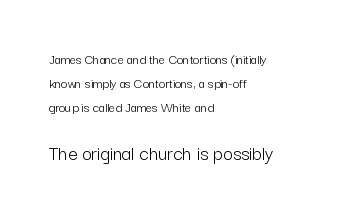
Q: Is the text bold? A: No.
Q: Is the text italic (slanted)? A: No, it is upright.
Q: Is the text underlined? A: No.
Q: How is the paragraph aligned? A: Left-aligned.
Q: Is the spacing between letters normal or unusually wide? A: Normal.
Q: Is the spacing between lines tight, normal or loose? A: Normal.
Q: Which block of text is set in a larger size, the first (top) or the second (bottom)? A: The second (bottom) one.
